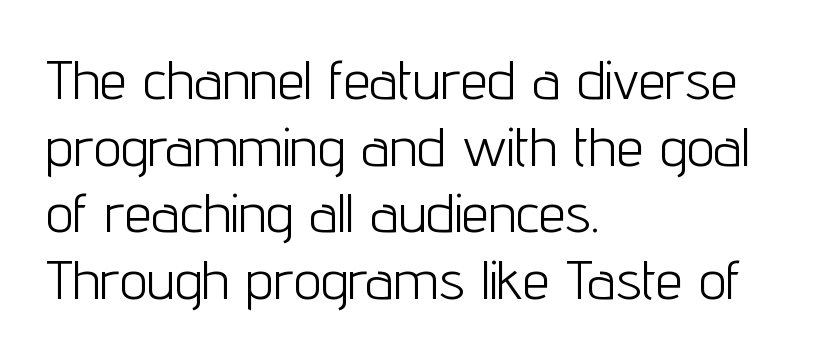
The image shows 55 px light, condensed sans-serif type, upright; set left-aligned, line spacing 1.21x, normal letter spacing, not underlined; low stroke contrast and a medium x-height.
